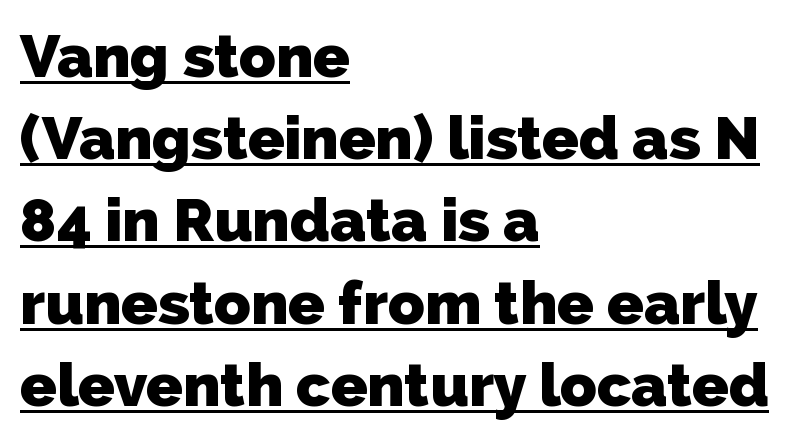
{"serif": "no", "bold": "yes", "weight": "heavy", "width": "normal", "stroke_contrast": "low", "x_height": "medium", "monospaced": "no", "underline": "yes", "align": "left", "line_spacing": "normal", "line_spacing_ratio": 1.37, "letter_spacing": "normal", "letter_spacing_em": 0.0, "glyph_px": 60}
